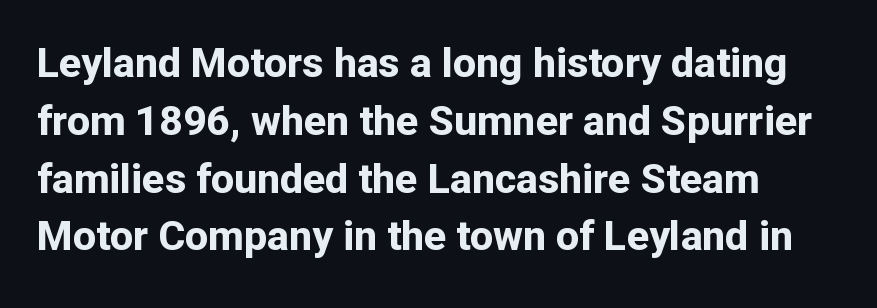
The image shows 41 px bold sans-serif type, upright; set left-aligned, normal line spacing (1.41x), normal letter spacing, not underlined; low stroke contrast and a medium x-height.
